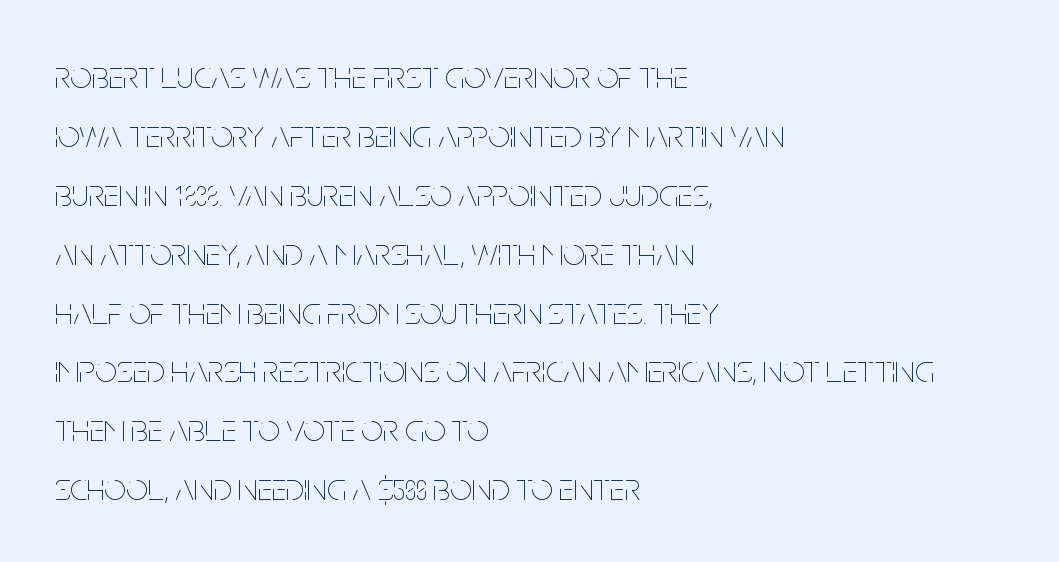
{"italic": "no", "bold": "no", "weight": "thin", "width": "condensed", "stroke_contrast": "low", "x_height": "large", "monospaced": "no", "underline": "no", "align": "left", "line_spacing": "normal", "line_spacing_ratio": 1.55, "letter_spacing": "normal", "letter_spacing_em": 0.0, "glyph_px": 38}
